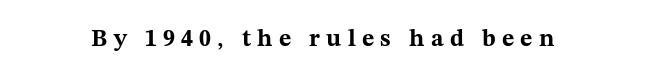
Notice how thick the strokes are: this is what a full bold looks like. The typography opts for an upright posture over an oblique one. Someone cranked the tracking dial way up on this one. The gap between lines stays unmarked.
